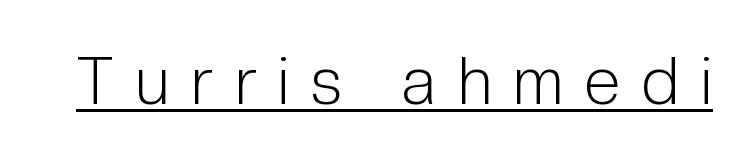
{"serif": "no", "italic": "no", "bold": "no", "weight": "light", "width": "condensed", "stroke_contrast": "low", "x_height": "medium", "monospaced": "no", "underline": "yes", "letter_spacing": "wide", "letter_spacing_em": 0.33, "glyph_px": 66}
